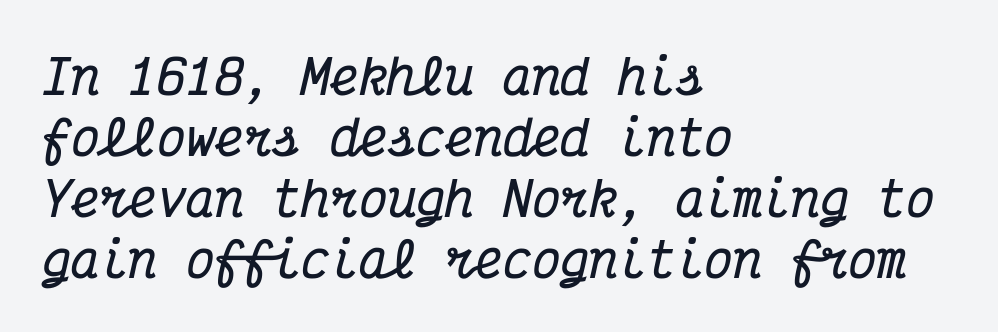
Q: Is the text bold? A: Yes.
Q: Is the text italic (slanted)? A: Yes, it leans right by about 12 degrees.
Q: Is the typeface a serif or a sans-serif typeface? A: Serif.
Q: Is the text underlined? A: No.
Q: How is the paragraph aligned? A: Left-aligned.
Q: Is the spacing between letters normal or unusually wide? A: Normal.
Q: Is the spacing between lines tight, normal or loose? A: Normal.
Q: Width (condensed, normal, or wide)? A: Condensed.
Q: Stroke contrast? A: Medium.
Q: x-height? A: Medium.
Q: Monospaced? A: Yes.
